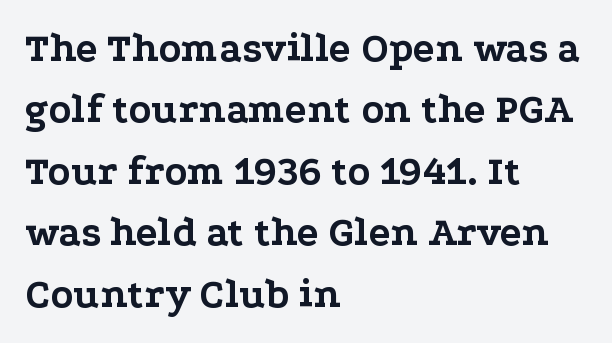
Reading down the column, the eye jumps a familiar distance to each next line. The face used here is seriffed, in the tradition of book romans. How heavy is the stroke? Heavy — this is a bold. Designer's note — italics off, roman on. Nobody touched the tracking dial on this one. Reading down the block, your eye returns to a fixed left position each line.
